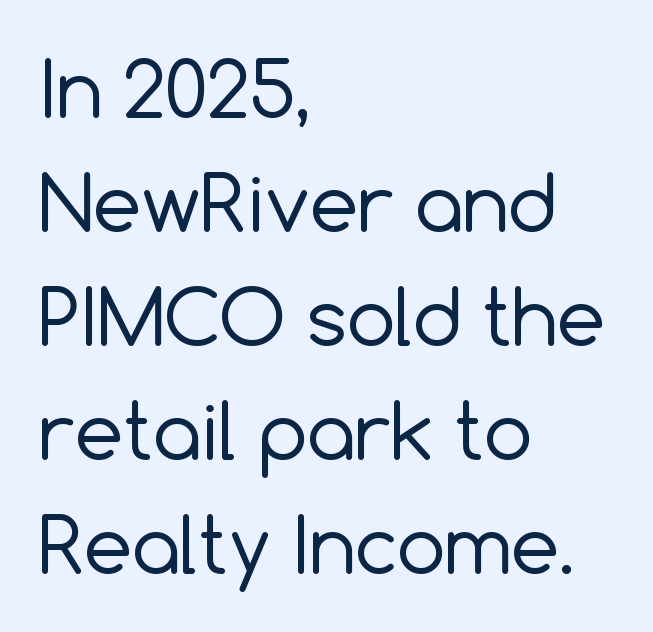
{"serif": "no", "italic": "no", "bold": "no", "weight": "regular", "width": "normal", "x_height": "medium", "monospaced": "no", "underline": "no", "align": "left", "line_spacing": "normal", "line_spacing_ratio": 1.48, "letter_spacing": "normal", "letter_spacing_em": 0.0, "glyph_px": 77}
